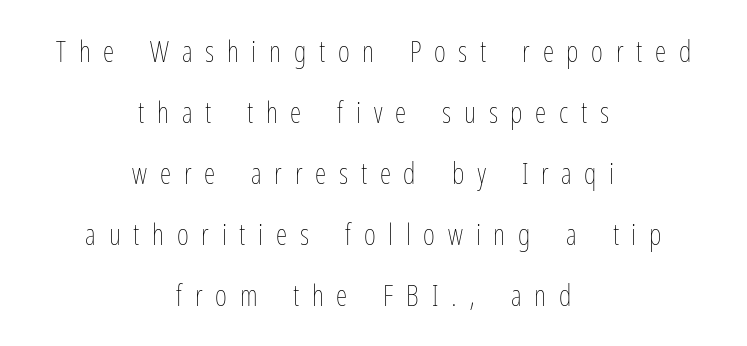
The image shows 29 px thin, condensed type, upright; set centered, loose line spacing (2.1x), unusually wide letter spacing (+0.44 em), not underlined; low stroke contrast and a medium x-height.
